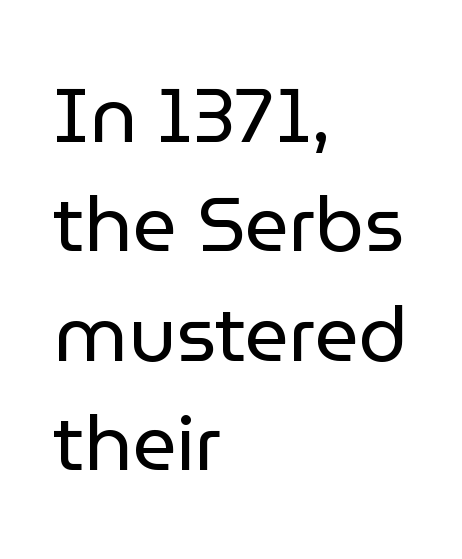
Q: Is the text bold? A: No.
Q: Is the text italic (slanted)? A: No, it is upright.
Q: Is the typeface a serif or a sans-serif typeface? A: Sans-serif.
Q: Is the text underlined? A: No.
Q: How is the paragraph aligned? A: Left-aligned.
Q: Is the spacing between letters normal or unusually wide? A: Normal.
Q: Is the spacing between lines tight, normal or loose? A: Normal.
Q: Width (condensed, normal, or wide)? A: Normal.
Q: Stroke contrast? A: Low.
Q: x-height? A: Medium.
Q: Monospaced? A: No.
